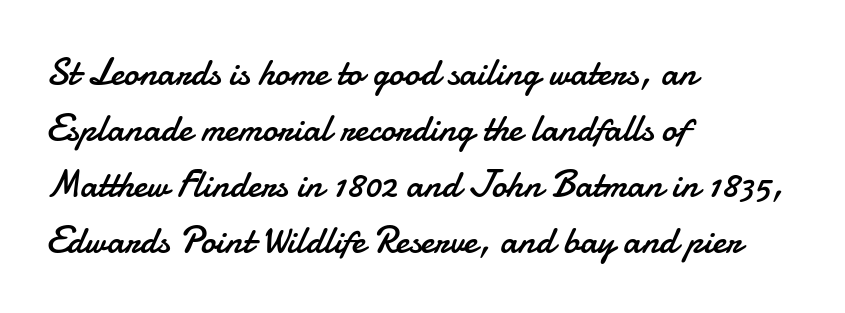
How are the letters spaced? Ordinarily, with no added tracking. The letters advance in unequal steps, a hallmark of proportional type. In terms of leading, this rendering sits right in the middle. The specimen omits any rule beneath the text block's lines. In CSS terms this would be text-align: left.
